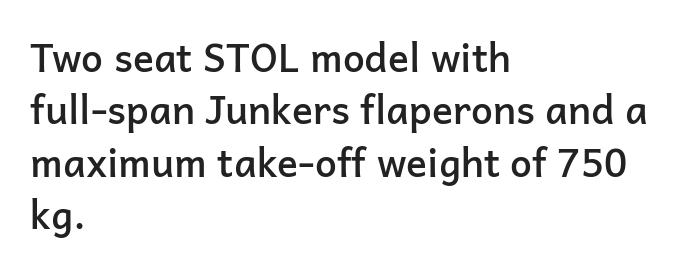
Q: Is the text bold? A: Semi-bold.
Q: Is the text italic (slanted)? A: No, it is upright.
Q: Is the typeface a serif or a sans-serif typeface? A: Sans-serif.
Q: Is the text underlined? A: No.
Q: How is the paragraph aligned? A: Left-aligned.
Q: Is the spacing between letters normal or unusually wide? A: Normal.
Q: Is the spacing between lines tight, normal or loose? A: Normal.
Q: Width (condensed, normal, or wide)? A: Normal.
Q: Stroke contrast? A: Low.
Q: x-height? A: Medium.
Q: Monospaced? A: No.
